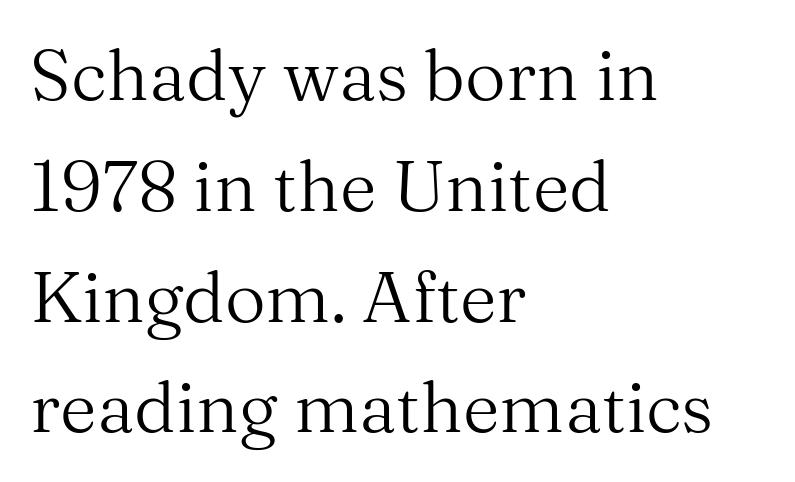
The image shows 71 px regular-weight serif type, upright; set left-aligned, normal line spacing (1.56x), normal letter spacing, not underlined; medium stroke contrast and a medium x-height.
